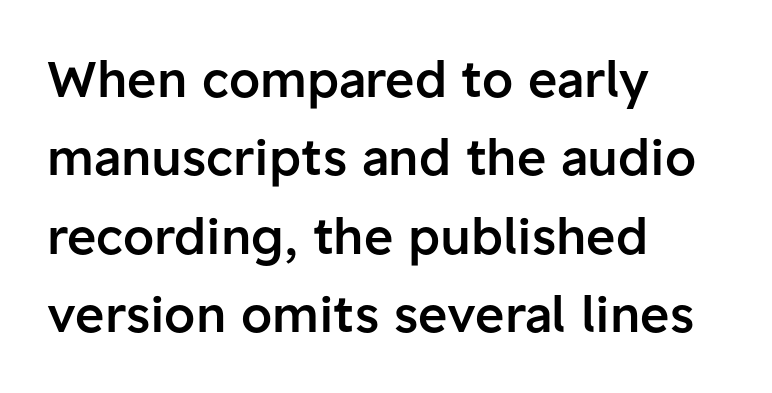
The image shows 50 px semibold sans-serif type, upright; set left-aligned, normal line spacing (1.57x), normal letter spacing, not underlined; low stroke contrast and a medium x-height.
